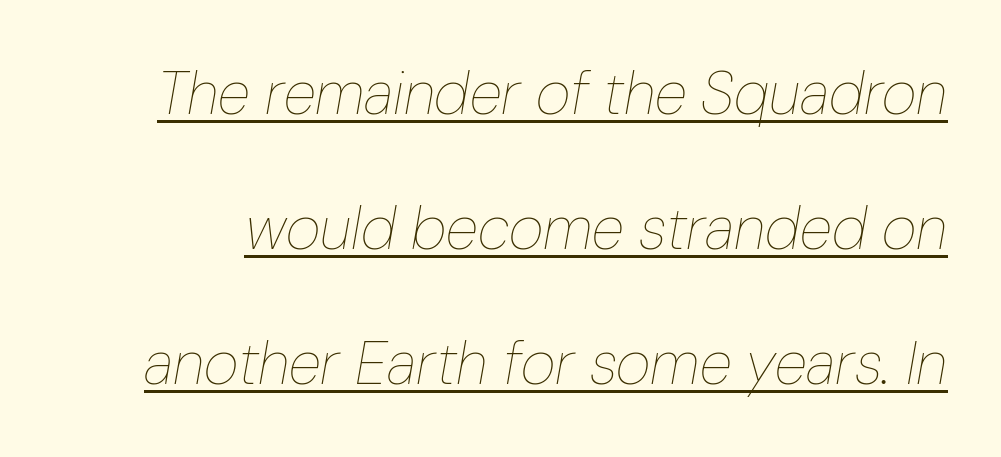
{"italic": "yes", "lean": "right", "slant_degrees": 10, "bold": "no", "weight": "thin", "width": "condensed", "stroke_contrast": "low", "x_height": "medium", "monospaced": "no", "underline": "yes", "line_spacing": "loose", "line_spacing_ratio": 2.25, "letter_spacing": "normal", "letter_spacing_em": 0.0, "glyph_px": 60}
